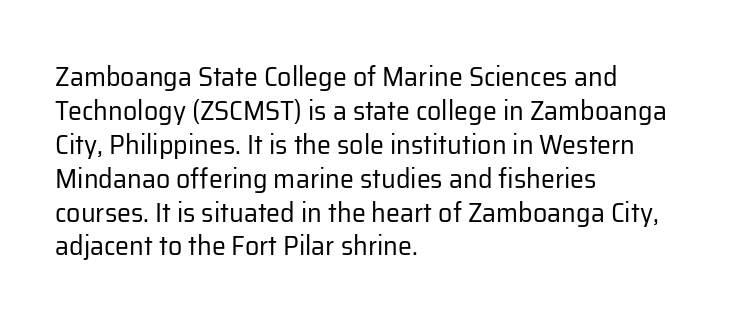
The image shows 28 px regular-weight sans-serif type, upright; set left-aligned, line spacing 1.21x, normal letter spacing, not underlined; low stroke contrast and a medium x-height.
